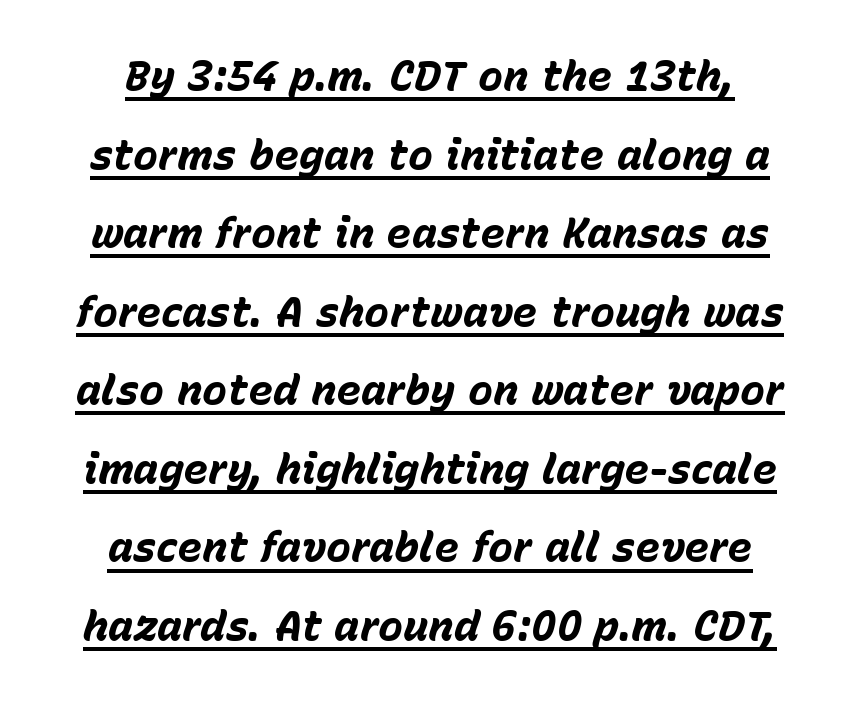
The image shows 42 px bold type, italic (leaning right); set line spacing 1.87x, normal letter spacing, underlined; low stroke contrast and a medium x-height.
